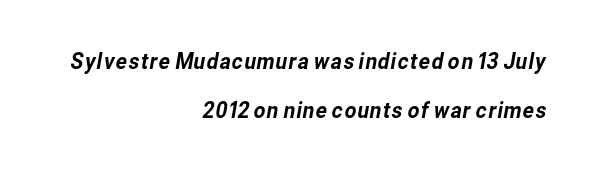
The image shows 23 px text type; set right-aligned, loose line spacing (2.15x), normal letter spacing, not underlined.
